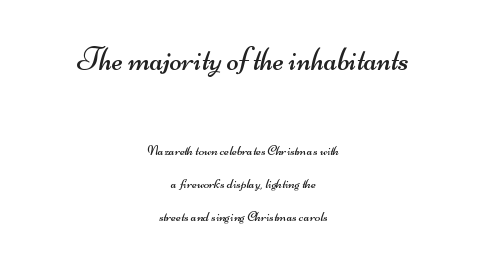
Q: Is the text bold? A: No.
Q: Is the typeface a serif or a sans-serif typeface? A: Sans-serif.
Q: Is the text underlined? A: No.
Q: How is the paragraph aligned? A: Centered.
Q: Is the spacing between letters normal or unusually wide? A: Normal.
Q: Is the spacing between lines tight, normal or loose? A: Loose.
Q: Which block of text is set in a larger size, the first (top) or the second (bottom)? A: The first (top) one.
Q: Width (condensed, normal, or wide)? A: Wide.
Q: Stroke contrast? A: Medium.
Q: x-height? A: Small.
Q: Monospaced? A: No.
